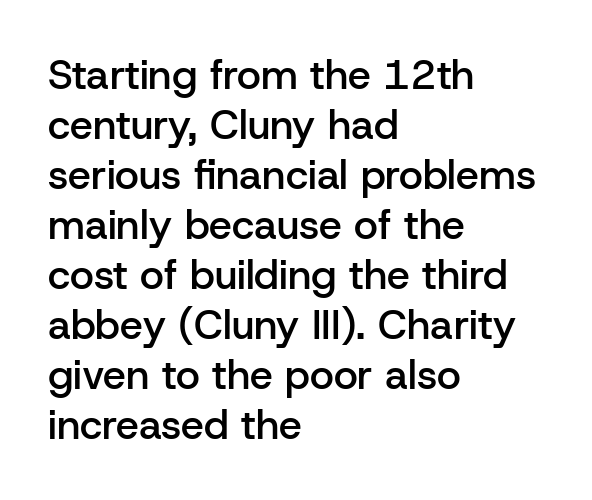
{"serif": "no", "italic": "no", "bold": "semi", "weight": "semibold", "width": "normal", "stroke_contrast": "low", "x_height": "medium", "monospaced": "no", "underline": "no", "align": "left", "line_spacing_ratio": 1.22, "letter_spacing": "normal", "letter_spacing_em": 0.0, "glyph_px": 41}
